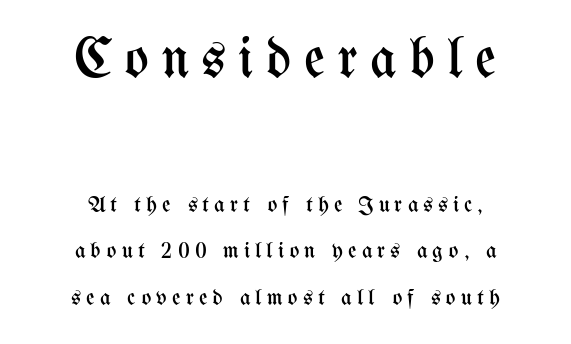
The image shows 57 px regular-weight, condensed type, upright; set centered, loose line spacing (2.01x), unusually wide letter spacing (+0.22 em), not underlined; the first (top) block is 2.48x larger; medium stroke contrast and a medium x-height.
